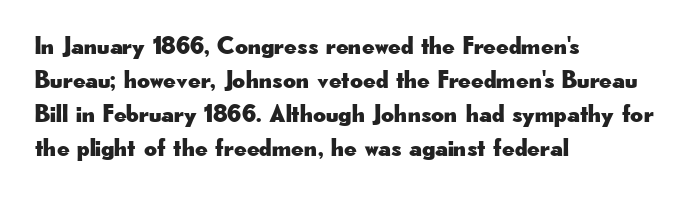
The image shows 25 px text type, upright; set left-aligned, normal line spacing (1.36x), normal letter spacing, not underlined.
